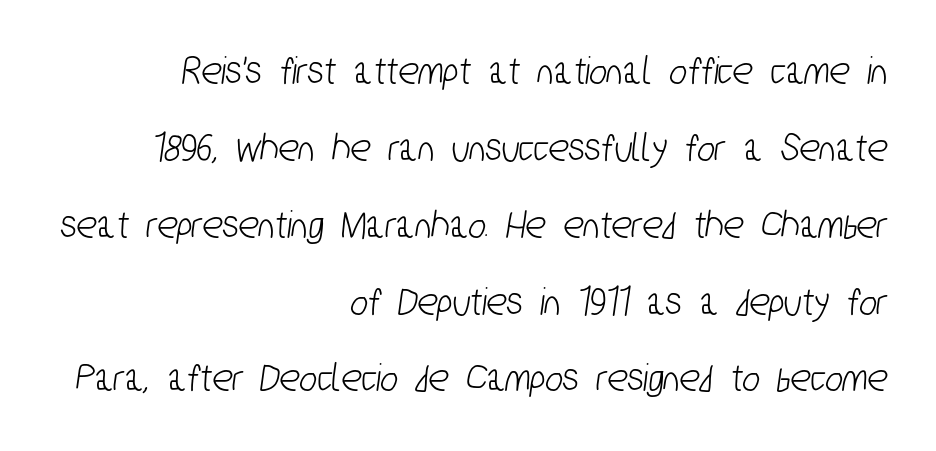
The image shows 42 px condensed sans-serif type; set right-aligned, line spacing 1.83x, normal letter spacing, not underlined; low stroke contrast and a medium x-height.
